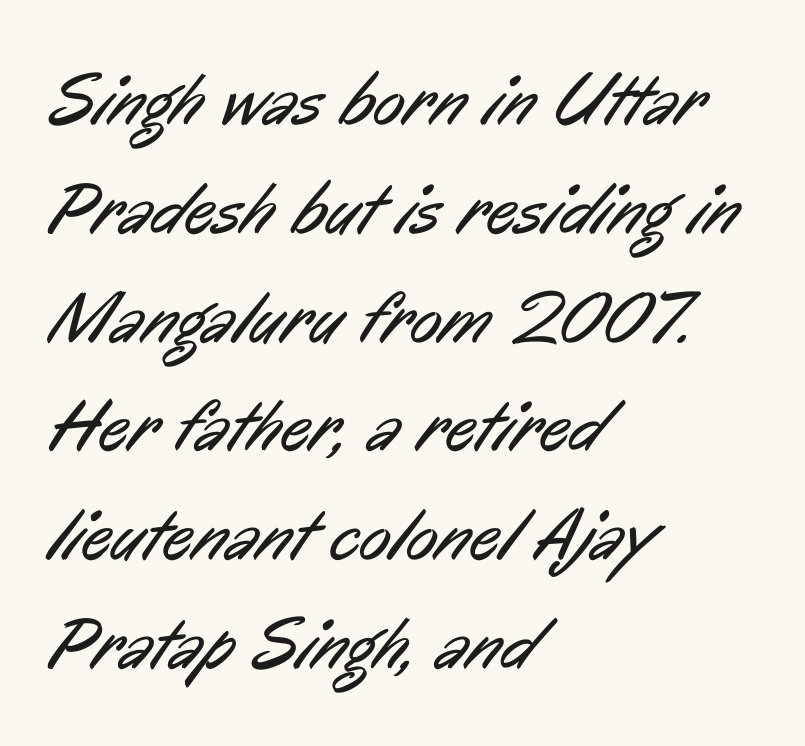
Q: Is the text bold? A: No.
Q: Is the typeface a serif or a sans-serif typeface? A: Sans-serif.
Q: Is the text underlined? A: No.
Q: How is the paragraph aligned? A: Left-aligned.
Q: Is the spacing between letters normal or unusually wide? A: Normal.
Q: Is the spacing between lines tight, normal or loose? A: Normal.
Q: Width (condensed, normal, or wide)? A: Condensed.
Q: Stroke contrast? A: Low.
Q: x-height? A: Medium.
Q: Monospaced? A: No.
